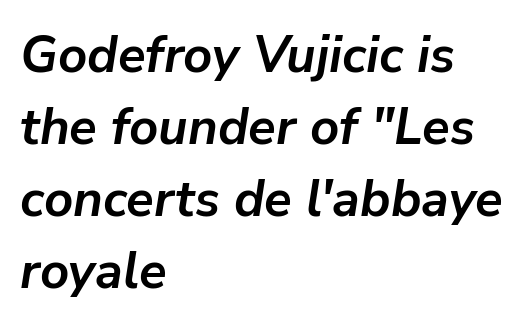
Q: Is the text bold? A: Yes.
Q: Is the text italic (slanted)? A: Yes, it leans right by about 9 degrees.
Q: Is the text underlined? A: No.
Q: How is the paragraph aligned? A: Left-aligned.
Q: Is the spacing between letters normal or unusually wide? A: Normal.
Q: Is the spacing between lines tight, normal or loose? A: Normal.
Q: Width (condensed, normal, or wide)? A: Normal.
Q: Stroke contrast? A: Low.
Q: x-height? A: Medium.
Q: Monospaced? A: No.
